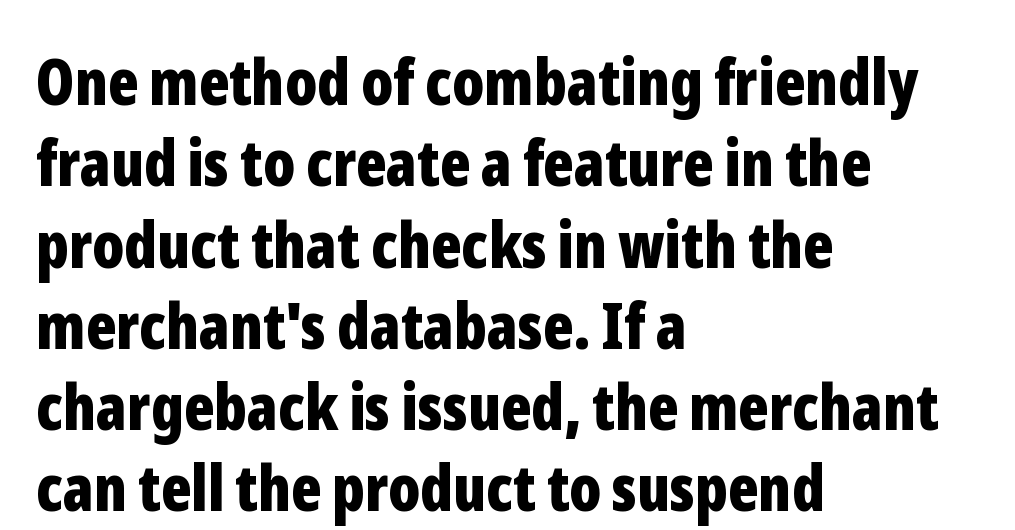
Q: Is the text bold? A: Yes.
Q: Is the text italic (slanted)? A: No, it is upright.
Q: Is the typeface a serif or a sans-serif typeface? A: Sans-serif.
Q: Is the text underlined? A: No.
Q: How is the paragraph aligned? A: Left-aligned.
Q: Is the spacing between letters normal or unusually wide? A: Normal.
Q: Is the spacing between lines tight, normal or loose? A: Normal.
Q: Width (condensed, normal, or wide)? A: Condensed.
Q: Stroke contrast? A: Low.
Q: x-height? A: Medium.
Q: Monospaced? A: No.
